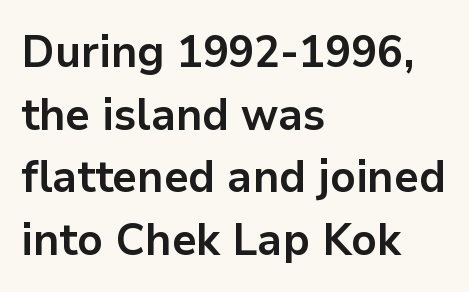
{"serif": "no", "italic": "no", "bold": "yes", "weight": "bold", "width": "normal", "stroke_contrast": "low", "x_height": "medium", "monospaced": "no", "underline": "no", "align": "left", "line_spacing": "normal", "line_spacing_ratio": 1.39, "letter_spacing": "normal", "letter_spacing_em": 0.0, "glyph_px": 45}
